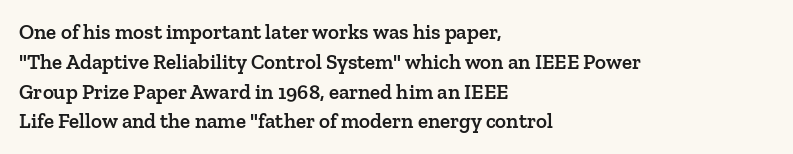
The image shows 21 px text type, upright; set left-aligned, normal line spacing (1.42x), normal letter spacing, not underlined.
